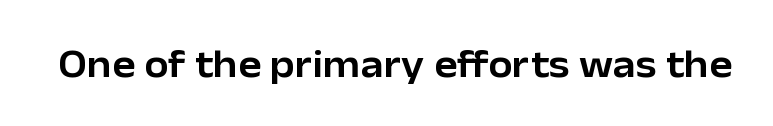
{"serif": "no", "italic": "no", "width": "normal", "stroke_contrast": "low", "x_height": "medium", "monospaced": "no", "underline": "no", "letter_spacing": "normal", "letter_spacing_em": 0.0, "glyph_px": 39}
